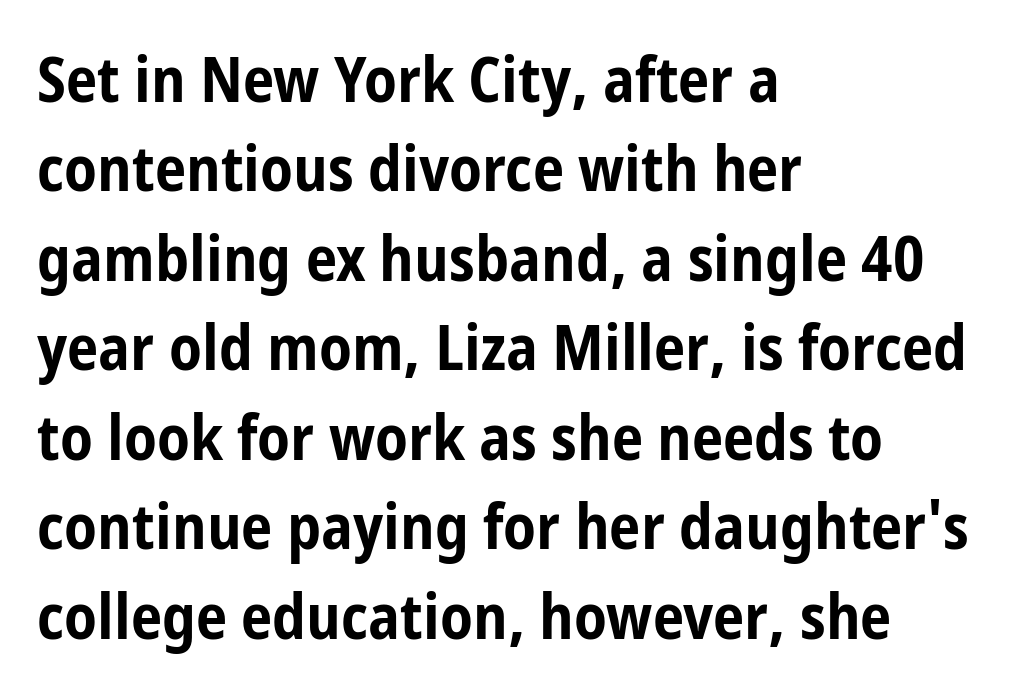
Q: Is the text bold? A: Yes.
Q: Is the text italic (slanted)? A: No, it is upright.
Q: Is the typeface a serif or a sans-serif typeface? A: Sans-serif.
Q: Is the text underlined? A: No.
Q: How is the paragraph aligned? A: Left-aligned.
Q: Is the spacing between letters normal or unusually wide? A: Normal.
Q: Is the spacing between lines tight, normal or loose? A: Normal.
Q: Width (condensed, normal, or wide)? A: Condensed.
Q: Stroke contrast? A: Low.
Q: x-height? A: Medium.
Q: Monospaced? A: No.
